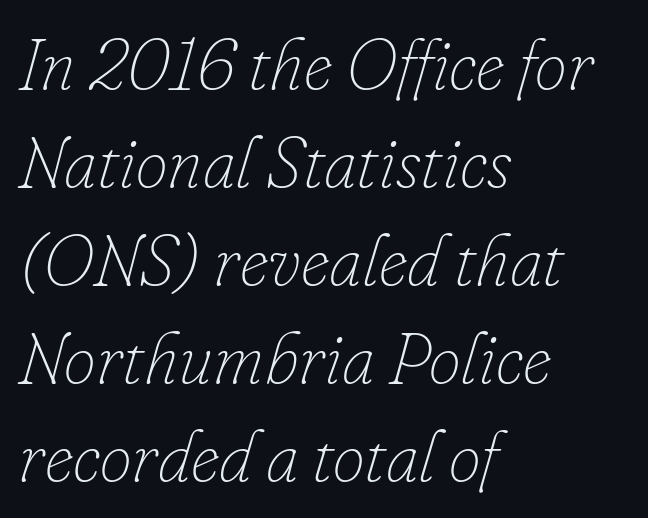
Q: Is the text bold? A: No.
Q: Is the text italic (slanted)? A: Yes, it leans right by about 16 degrees.
Q: Is the text underlined? A: No.
Q: How is the paragraph aligned? A: Left-aligned.
Q: Is the spacing between letters normal or unusually wide? A: Normal.
Q: Is the spacing between lines tight, normal or loose? A: Normal.
Q: Width (condensed, normal, or wide)? A: Normal.
Q: Stroke contrast? A: Low.
Q: x-height? A: Small.
Q: Monospaced? A: No.
